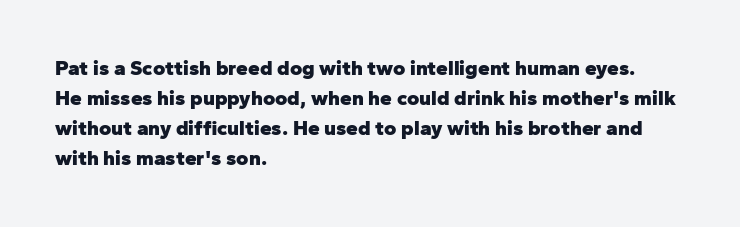
The font's upright variant was chosen for this text. These lines keep a tight, regular rhythm from letter to letter. Notice how thick the strokes are: this is what a full bold looks like. These lines sit exactly where default settings would place them.
